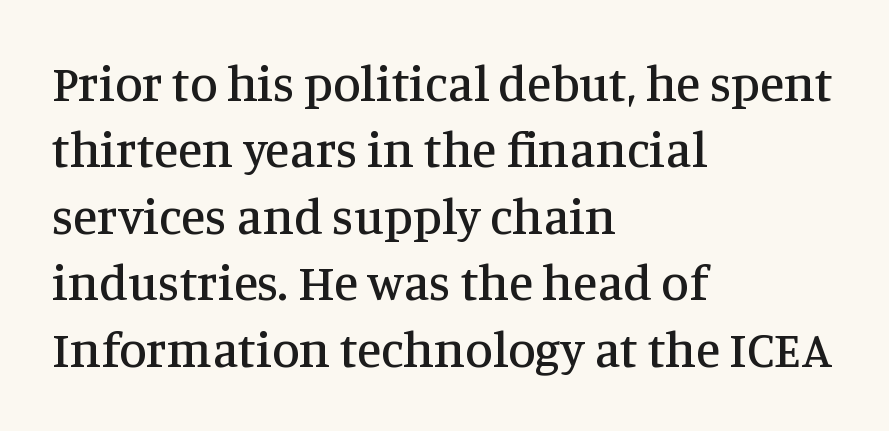
The image shows 50 px serif type, upright; set left-aligned, normal line spacing (1.33x), normal letter spacing, not underlined; medium stroke contrast and a large x-height.
